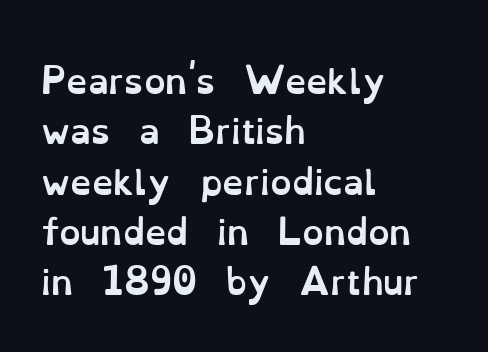
The image shows 34 px semibold type, upright; set left-aligned, normal line spacing (1.48x), normal letter spacing, not underlined; low stroke contrast and a small x-height.
